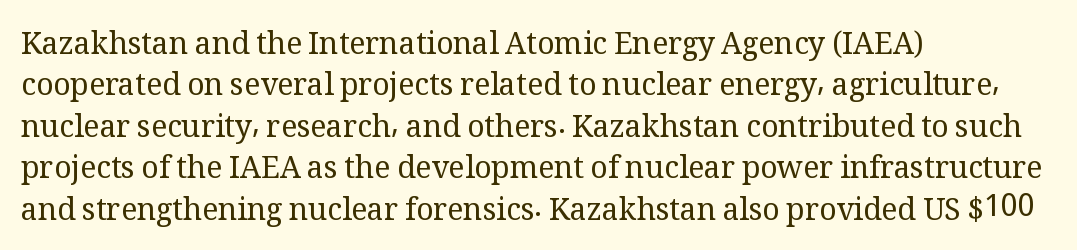
{"serif": "yes", "italic": "no", "bold": "no", "weight": "regular", "width": "normal", "stroke_contrast": "medium", "x_height": "medium", "monospaced": "no", "underline": "no", "align": "left", "line_spacing": "normal", "line_spacing_ratio": 1.38, "letter_spacing": "normal", "letter_spacing_em": 0.0, "glyph_px": 30}
